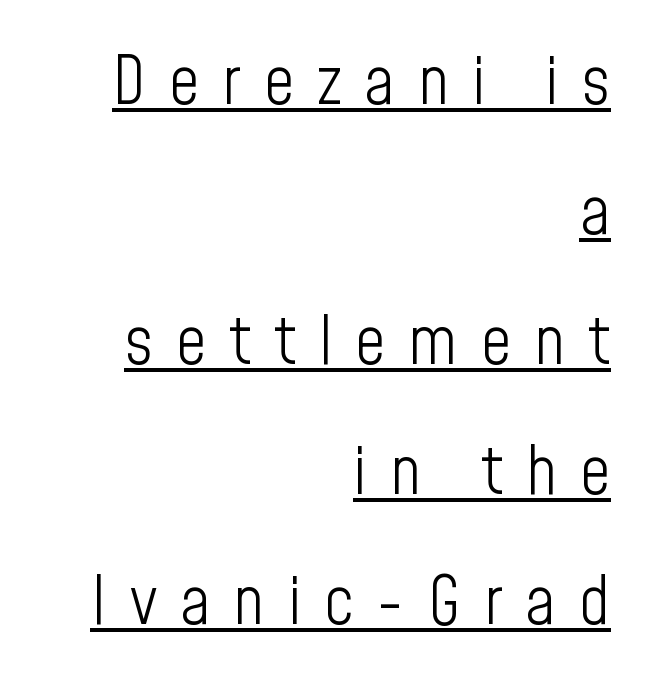
The typesetter has applied underlining to the passage shown. Typographically, this falls in the sans-serif category. Compared with a typical body face, this is equally light or lighter still. The lettering stays uniformly vertical, giving the passage a roman look.
